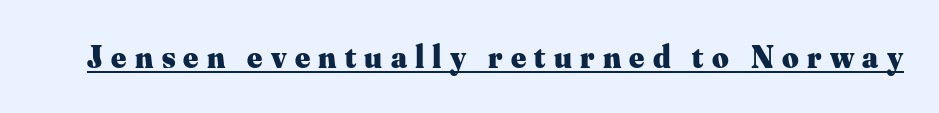
Type style note: has serifs. The rendering uses natural spacing where letterforms have individual widths. These lines carry a lot of weight — the face is fully bold. The specimen includes a rule beneath the text block's lines. Italic? Not at all — the glyphs are vertical.
